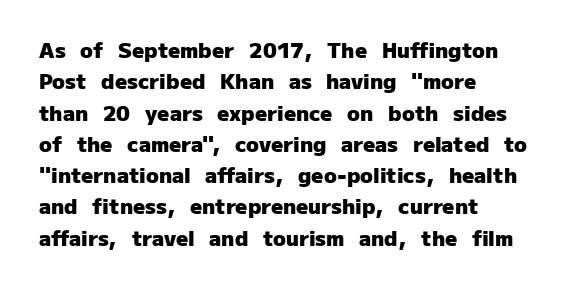
Q: Is the text bold? A: Yes.
Q: Is the text italic (slanted)? A: No, it is upright.
Q: Is the text underlined? A: No.
Q: How is the paragraph aligned? A: Left-aligned.
Q: Is the spacing between letters normal or unusually wide? A: Normal.
Q: Is the spacing between lines tight, normal or loose? A: Normal.
